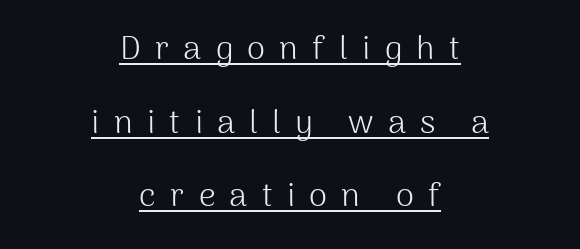
The image shows 33 px light sans-serif type, upright; set centered, loose line spacing (2.23x), unusually wide letter spacing (+0.43 em), underlined; medium stroke contrast and a medium x-height.
